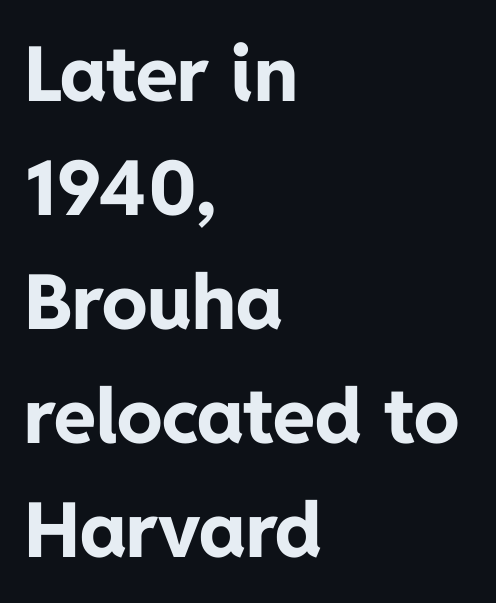
{"serif": "no", "italic": "no", "bold": "yes", "weight": "bold", "width": "normal", "stroke_contrast": "low", "x_height": "medium", "monospaced": "no", "underline": "no", "align": "left", "line_spacing": "normal", "line_spacing_ratio": 1.5, "letter_spacing": "normal", "letter_spacing_em": 0.0, "glyph_px": 76}
